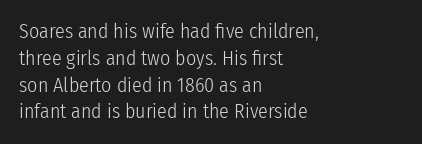
{"italic": "no", "bold": "no", "underline": "no", "align": "left", "line_spacing": "normal", "line_spacing_ratio": 1.34, "letter_spacing": "normal", "letter_spacing_em": 0.0, "glyph_px": 20}
